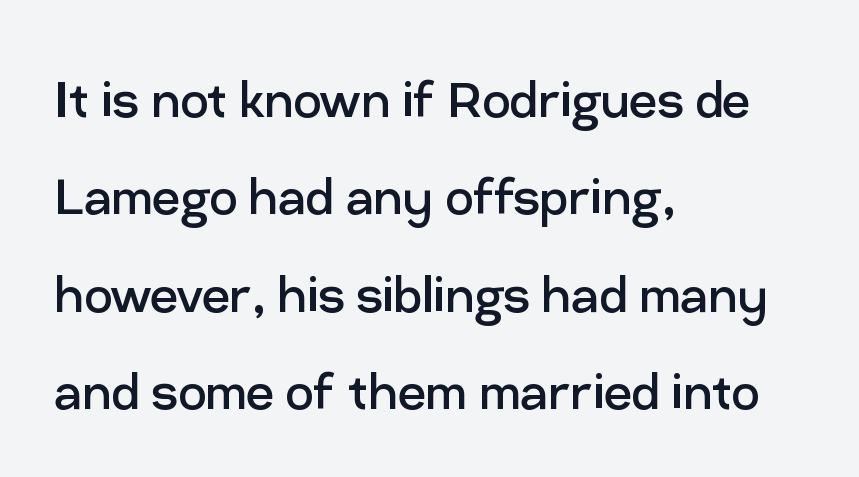
Q: Is the text bold? A: No.
Q: Is the text italic (slanted)? A: No, it is upright.
Q: Is the typeface a serif or a sans-serif typeface? A: Sans-serif.
Q: Is the text underlined? A: No.
Q: How is the paragraph aligned? A: Left-aligned.
Q: Is the spacing between letters normal or unusually wide? A: Normal.
Q: Is the spacing between lines tight, normal or loose? A: Normal.
Q: Width (condensed, normal, or wide)? A: Normal.
Q: Stroke contrast? A: Low.
Q: x-height? A: Medium.
Q: Monospaced? A: No.
